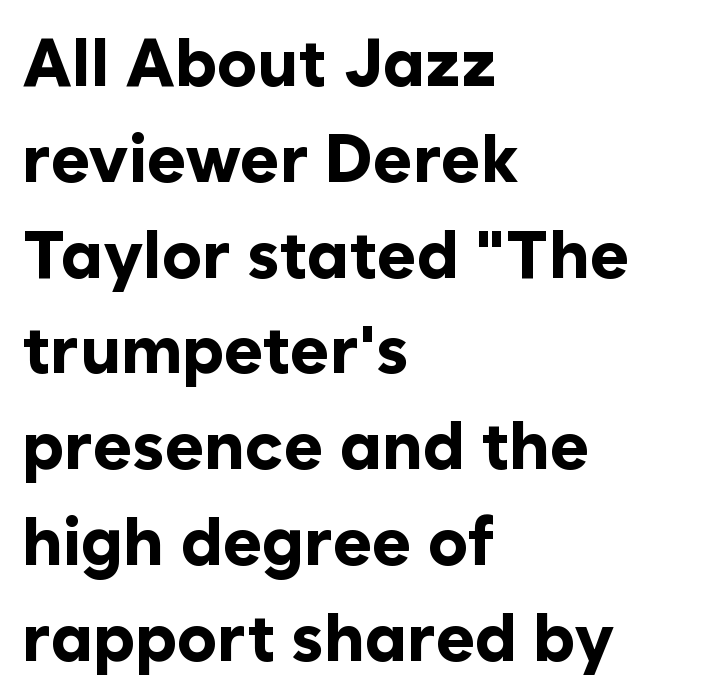
The image shows 67 px bold sans-serif type, upright; set left-aligned, normal line spacing (1.43x), normal letter spacing, not underlined; low stroke contrast and a medium x-height.
